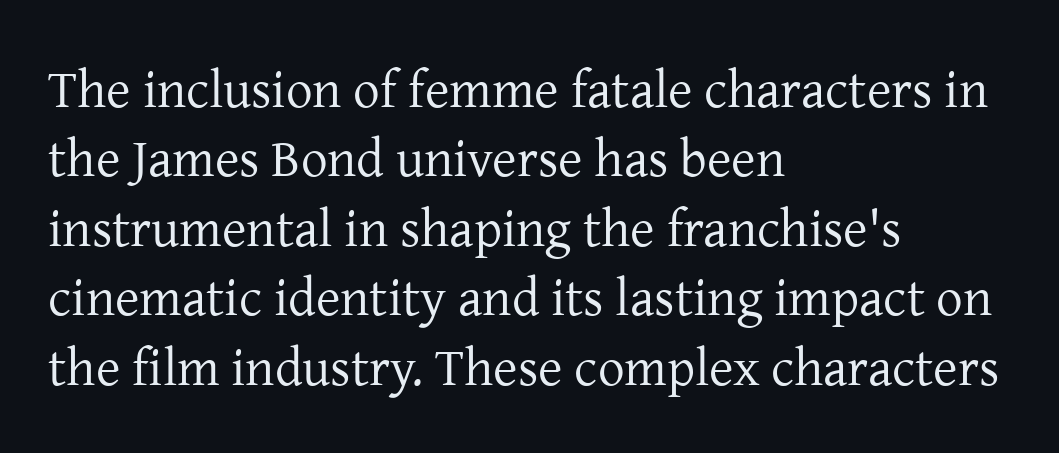
In terms of posture, this sample is upright. The passage shown has conventional tracking throughout. The font sits on the lighter half of the weight spectrum, regular included. Notice how the passage keeps a crisp vertical edge on the left only. The passage shown is typeset with a serif family. Decoration check: the copy has no underline.
